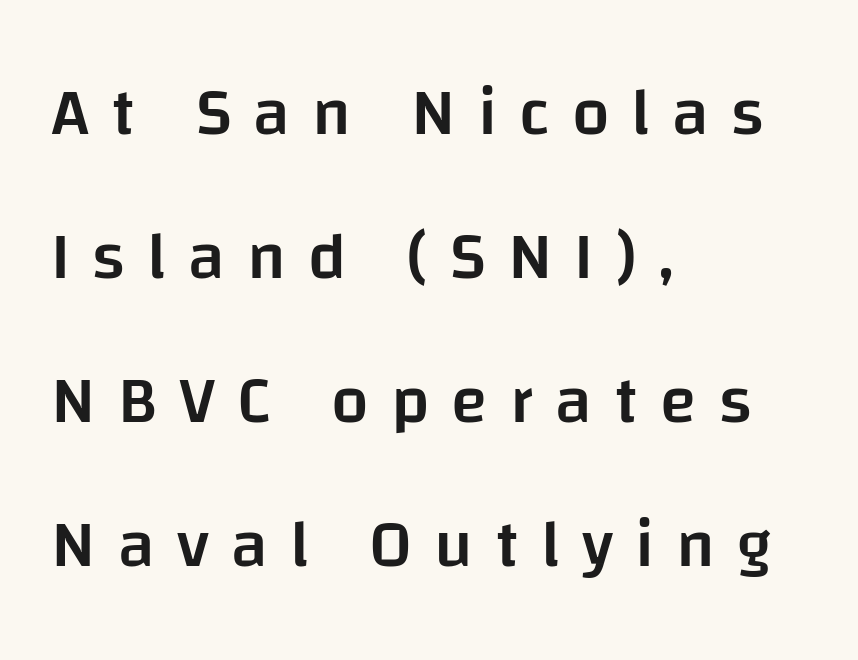
The text was rendered using a sans face with plain stroke endings. These lines are rendered in a variable-pitch font. Substantial extra tracking has been applied to these lines. Compared with typical paragraphs, the rows here are farther apart. The glyphs have the mass of a demibold cut, below bold.
